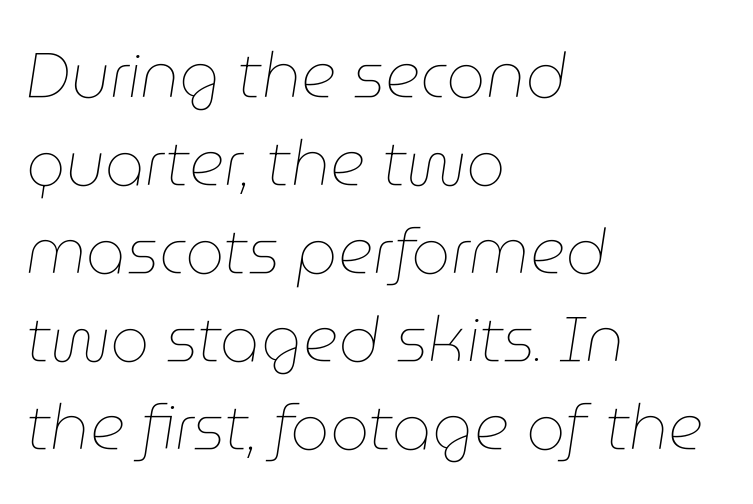
The image shows 62 px thin type, italic (leaning right); set left-aligned, normal line spacing (1.42x), normal letter spacing, not underlined; low stroke contrast and a medium x-height.
